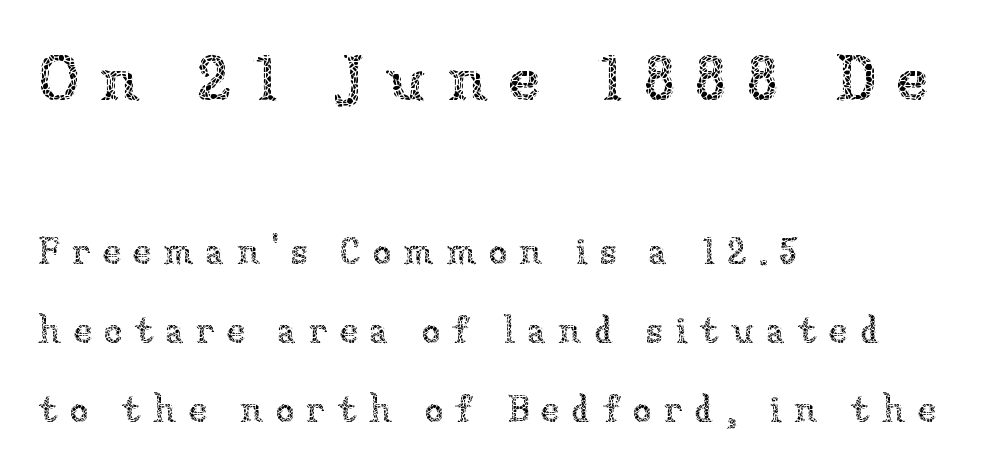
{"italic": "no", "bold": "no", "weight": "thin", "width": "normal", "stroke_contrast": "low", "x_height": "medium", "monospaced": "no", "underline": "no", "align": "left", "line_spacing": "loose", "line_spacing_ratio": 2.07, "letter_spacing": "wide", "letter_spacing_em": 0.31, "larger_block": "first", "size_ratio": 1.74, "glyph_px": 66}
